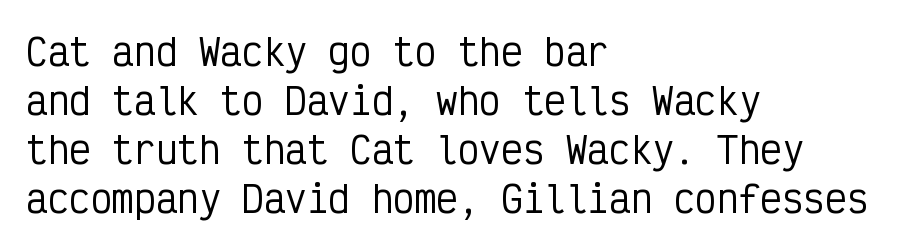
Q: Is the text italic (slanted)? A: No, it is upright.
Q: Is the typeface a serif or a sans-serif typeface? A: Sans-serif.
Q: Is the text underlined? A: No.
Q: How is the paragraph aligned? A: Left-aligned.
Q: Is the spacing between letters normal or unusually wide? A: Normal.
Q: Is the spacing between lines tight, normal or loose? A: Normal.
Q: Width (condensed, normal, or wide)? A: Condensed.
Q: Stroke contrast? A: Low.
Q: x-height? A: Medium.
Q: Monospaced? A: Yes.
